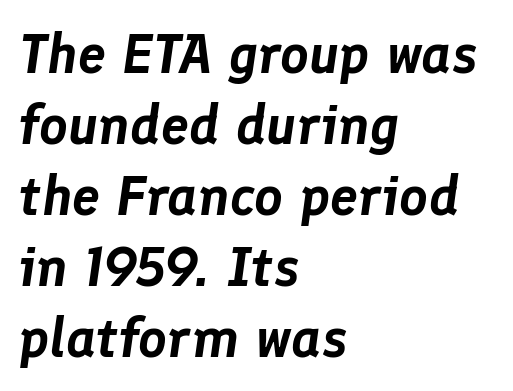
{"italic": "yes", "lean": "right", "slant_degrees": 8, "width": "normal", "stroke_contrast": "low", "x_height": "medium", "monospaced": "no", "underline": "no", "align": "left", "line_spacing": "normal", "line_spacing_ratio": 1.27, "letter_spacing": "normal", "letter_spacing_em": 0.0, "glyph_px": 56}
